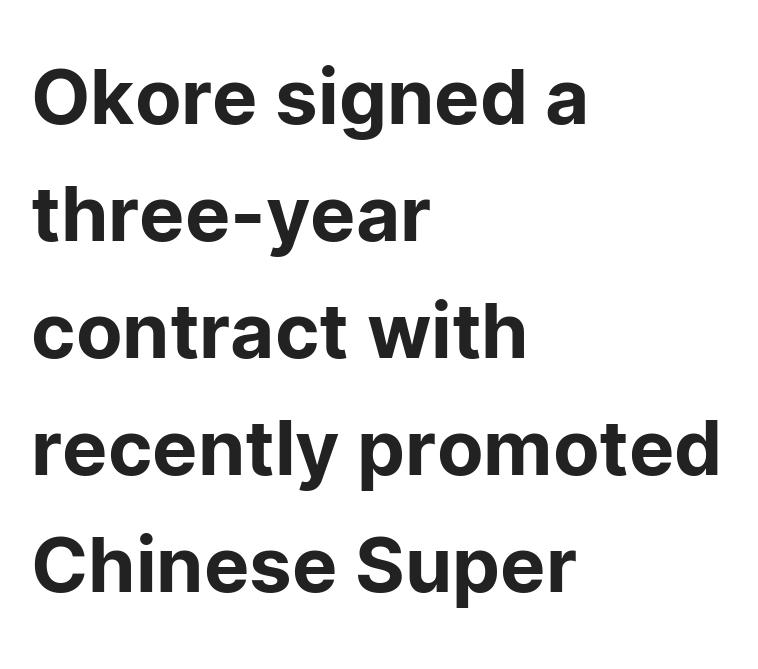
Q: Is the text italic (slanted)? A: No, it is upright.
Q: Is the typeface a serif or a sans-serif typeface? A: Sans-serif.
Q: Is the text underlined? A: No.
Q: How is the paragraph aligned? A: Left-aligned.
Q: Is the spacing between letters normal or unusually wide? A: Normal.
Q: Is the spacing between lines tight, normal or loose? A: Normal.
Q: Width (condensed, normal, or wide)? A: Normal.
Q: Stroke contrast? A: Low.
Q: x-height? A: Medium.
Q: Monospaced? A: No.
